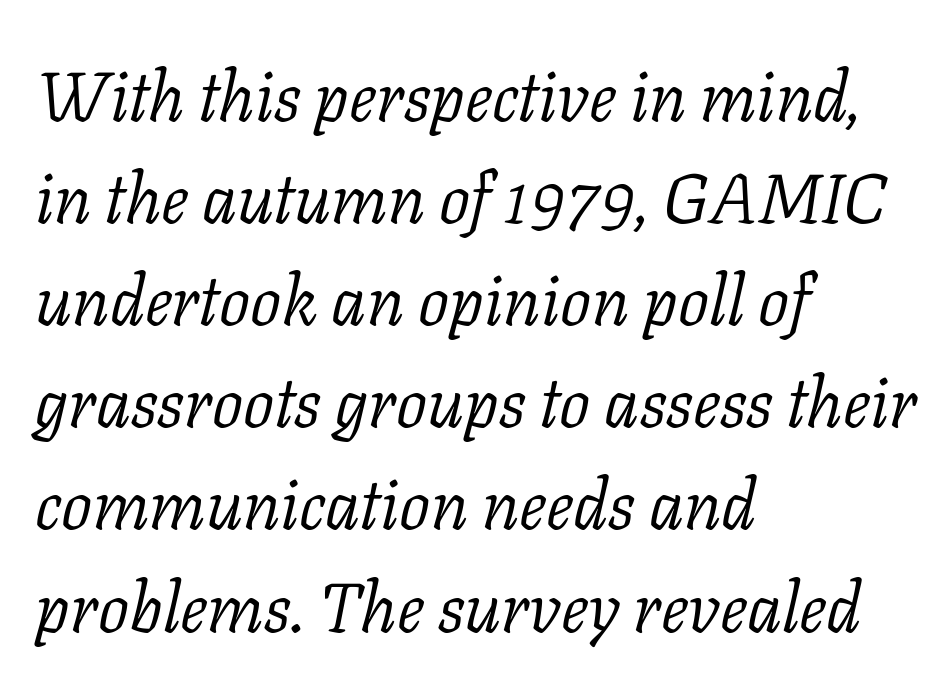
{"serif": "yes", "italic": "yes", "lean": "right", "slant_degrees": 11, "bold": "no", "weight": "light", "width": "normal", "stroke_contrast": "low", "x_height": "medium", "monospaced": "no", "underline": "no", "align": "left", "line_spacing": "normal", "line_spacing_ratio": 1.48, "letter_spacing": "normal", "letter_spacing_em": 0.0, "glyph_px": 69}
